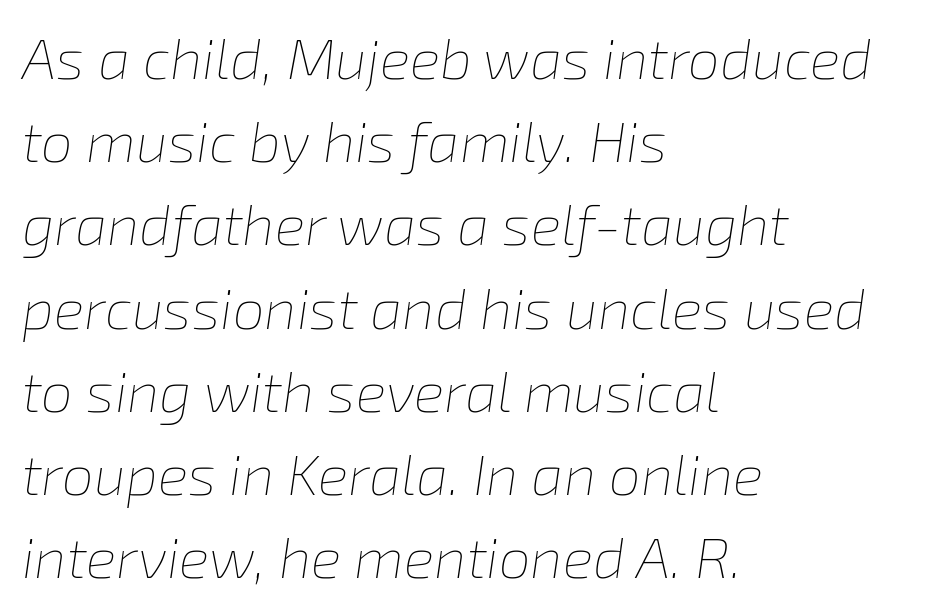
{"italic": "yes", "lean": "right", "slant_degrees": 8, "bold": "no", "weight": "thin", "width": "normal", "stroke_contrast": "low", "x_height": "medium", "monospaced": "no", "underline": "no", "align": "left", "line_spacing": "normal", "line_spacing_ratio": 1.46, "letter_spacing": "normal", "letter_spacing_em": 0.0, "glyph_px": 57}
